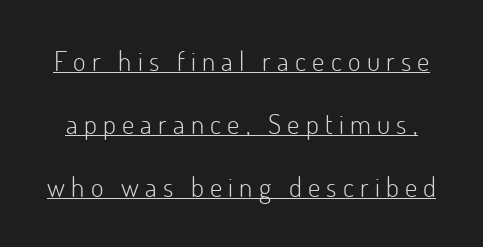
Posture: vertical. You could only call the tracking loose — the letters float apart. In terms of leading, this rendering errs on the spacious side. No heavy texture on the line: the type isn't bold. This rendering features underlined lettering.
